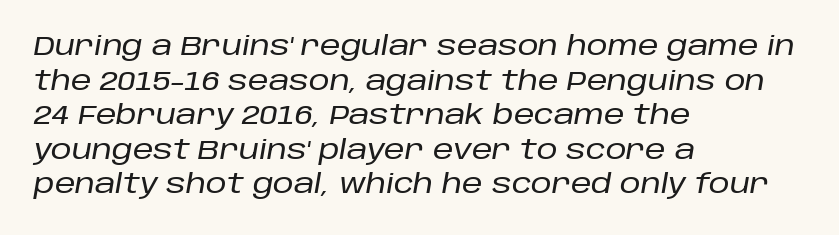
Q: Is the text italic (slanted)? A: Yes, it leans right by about 10 degrees.
Q: Is the text underlined? A: No.
Q: How is the paragraph aligned? A: Left-aligned.
Q: Is the spacing between letters normal or unusually wide? A: Normal.
Q: Is the spacing between lines tight, normal or loose? A: Normal.
